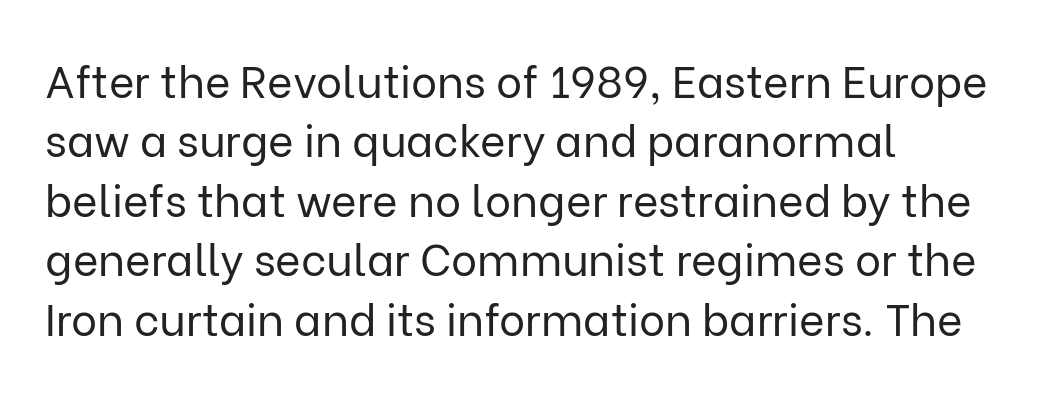
The image shows 44 px regular-weight sans-serif type, upright; set left-aligned, normal line spacing (1.35x), normal letter spacing, not underlined; low stroke contrast and a medium x-height.
